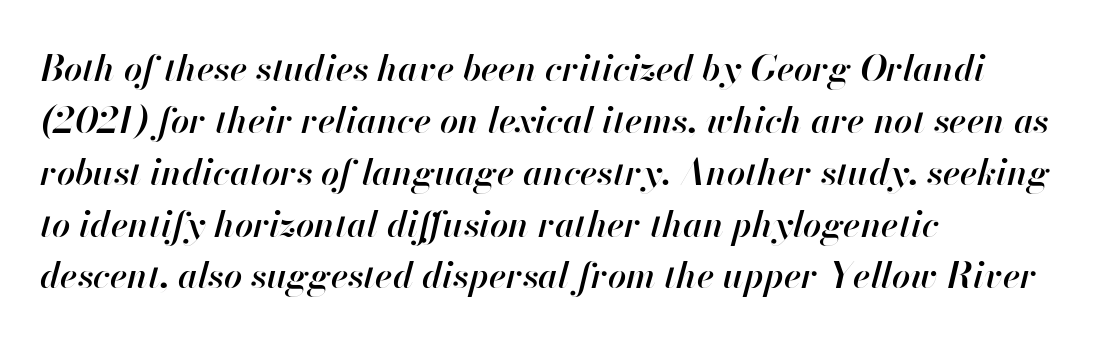
The image shows 36 px semibold type, italic (leaning right); set left-aligned, normal line spacing (1.44x), normal letter spacing, not underlined; high stroke contrast and a small x-height.
